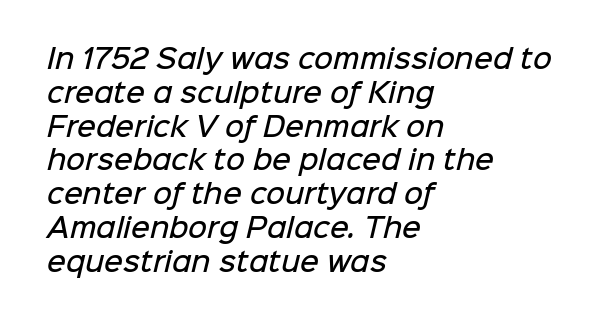
Q: Is the text bold? A: Semi-bold.
Q: Is the text underlined? A: No.
Q: How is the paragraph aligned? A: Left-aligned.
Q: Is the spacing between letters normal or unusually wide? A: Normal.
Q: Is the spacing between lines tight, normal or loose? A: Normal.
